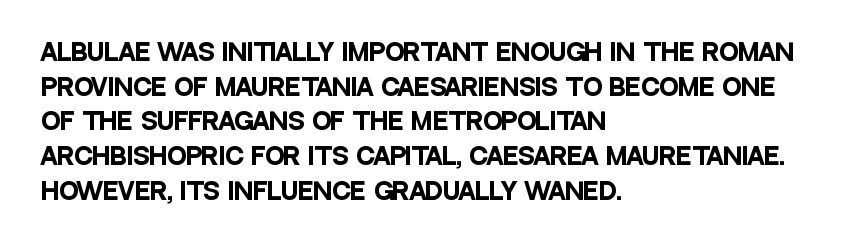
Q: Is the text bold? A: Yes.
Q: Is the text italic (slanted)? A: No, it is upright.
Q: Is the text underlined? A: No.
Q: How is the paragraph aligned? A: Left-aligned.
Q: Is the spacing between letters normal or unusually wide? A: Normal.
Q: Is the spacing between lines tight, normal or loose? A: Normal.
